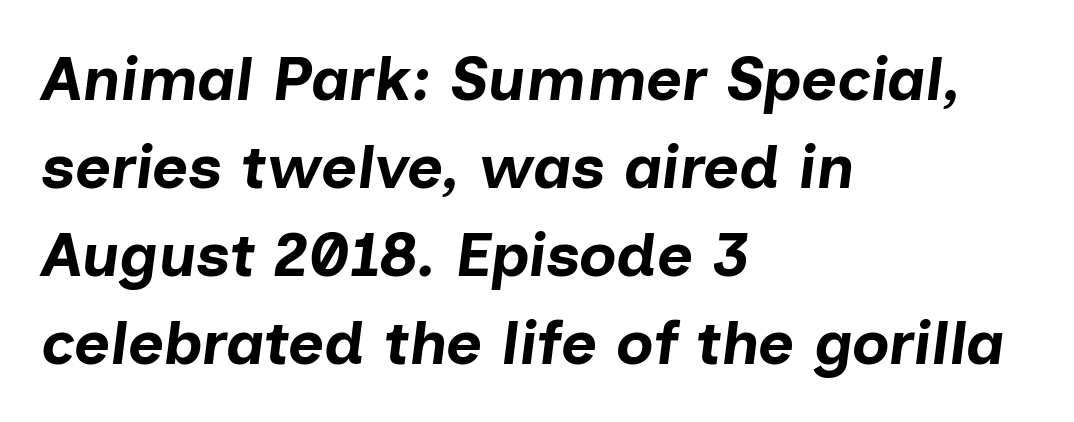
The image shows 62 px bold type, italic (leaning right); set left-aligned, normal line spacing (1.42x), normal letter spacing, not underlined; low stroke contrast and a medium x-height.
